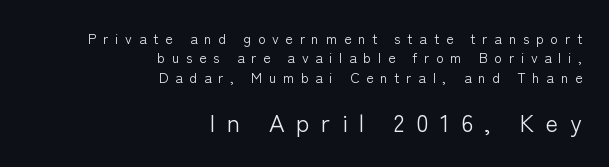
{"italic": "no", "bold": "no", "underline": "no", "align": "right", "line_spacing": "normal", "line_spacing_ratio": 1.38, "letter_spacing": "wide", "letter_spacing_em": 0.48, "larger_block": "second", "size_ratio": 1.71, "glyph_px": 24}
